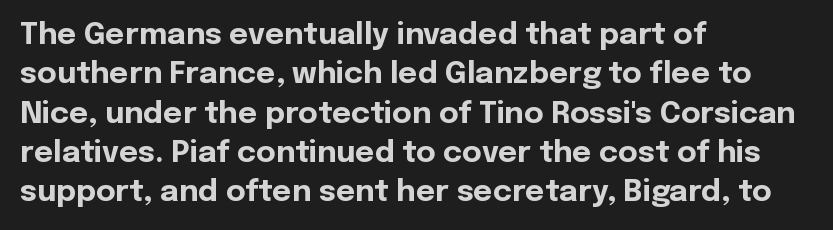
The image shows 30 px bold sans-serif type, upright; set left-aligned, normal line spacing (1.31x), normal letter spacing, not underlined; a medium x-height.
